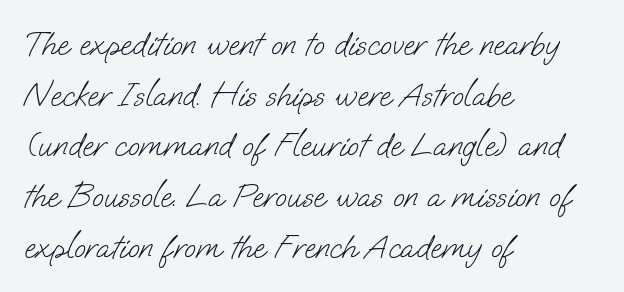
Q: Is the text bold? A: No.
Q: Is the typeface a serif or a sans-serif typeface? A: Sans-serif.
Q: Is the text underlined? A: No.
Q: How is the paragraph aligned? A: Left-aligned.
Q: Is the spacing between letters normal or unusually wide? A: Normal.
Q: Is the spacing between lines tight, normal or loose? A: Normal.
Q: Width (condensed, normal, or wide)? A: Normal.
Q: Stroke contrast? A: Low.
Q: x-height? A: Small.
Q: Monospaced? A: No.
